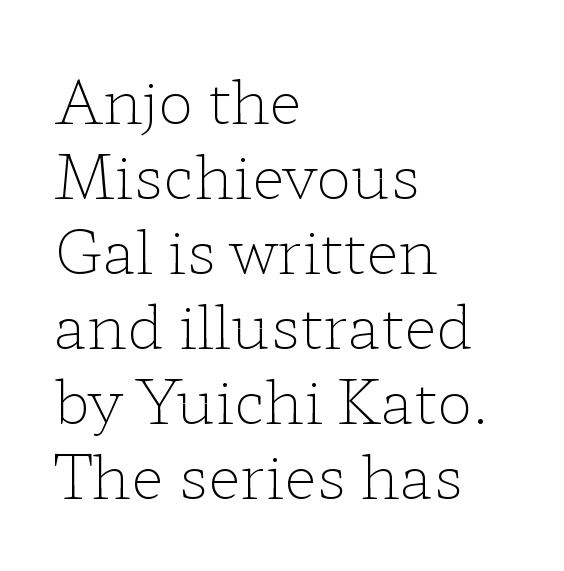
The image shows 60 px light, wide serif type, upright; set left-aligned, normal line spacing (1.25x), normal letter spacing, not underlined; low stroke contrast and a medium x-height.
